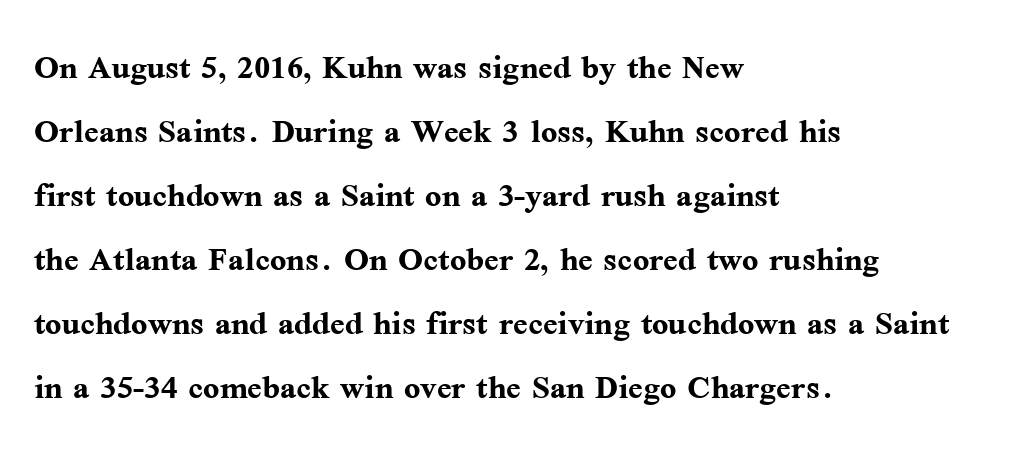
Does the weight exceed regular? Yes, all the way to bold. The space beneath each line is pristine and unruled. What's the leading like? Ordinary, nothing unusual. Italic: no, the glyphs are upright roman. This sample is left-justified, so line endings fall wherever the words run out. The font family rendered here belongs to the serif group.
